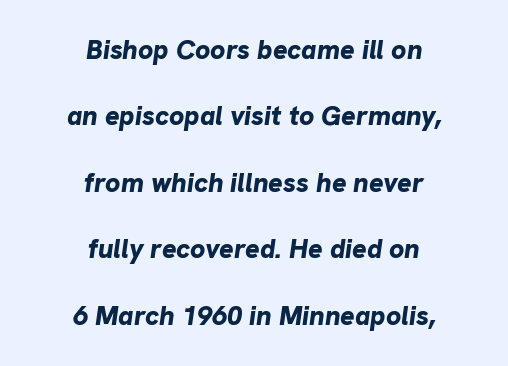
There's an unmistakable incline to the writing here. Standard letterfit; no display-style spreading of the glyphs. The leading is generous, giving the passage an open texture. Bold? Absolutely — the strokes are thick and heavy. Just letters on the line, the space beneath them empty. Neither beginnings nor endings align; midpoints do.
